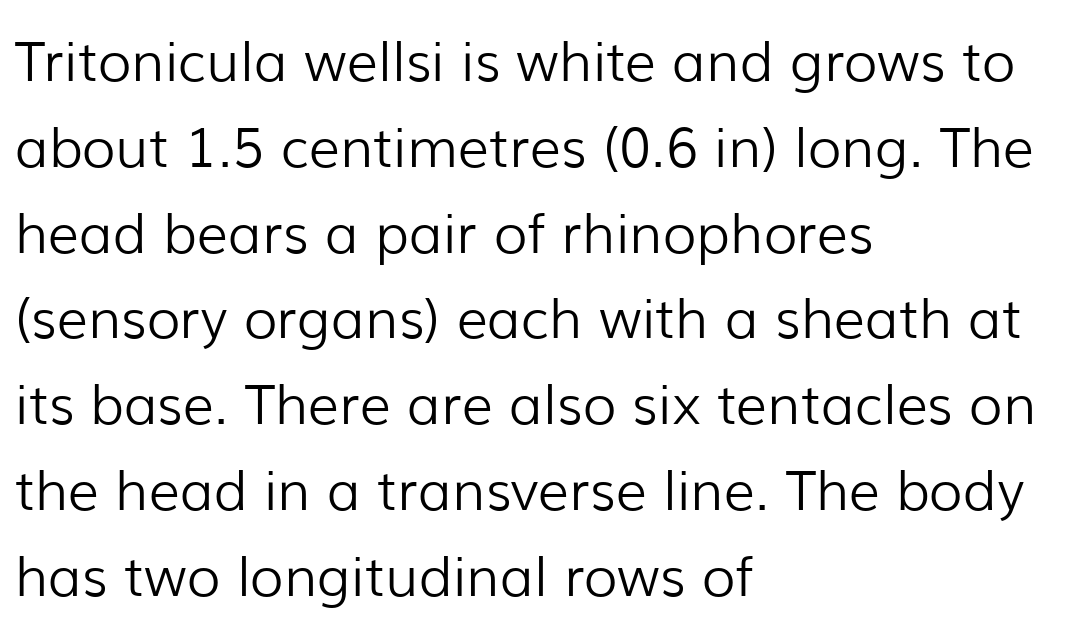
The image shows 55 px light sans-serif type, upright; set left-aligned, normal line spacing (1.56x), normal letter spacing, not underlined; low stroke contrast and a medium x-height.
